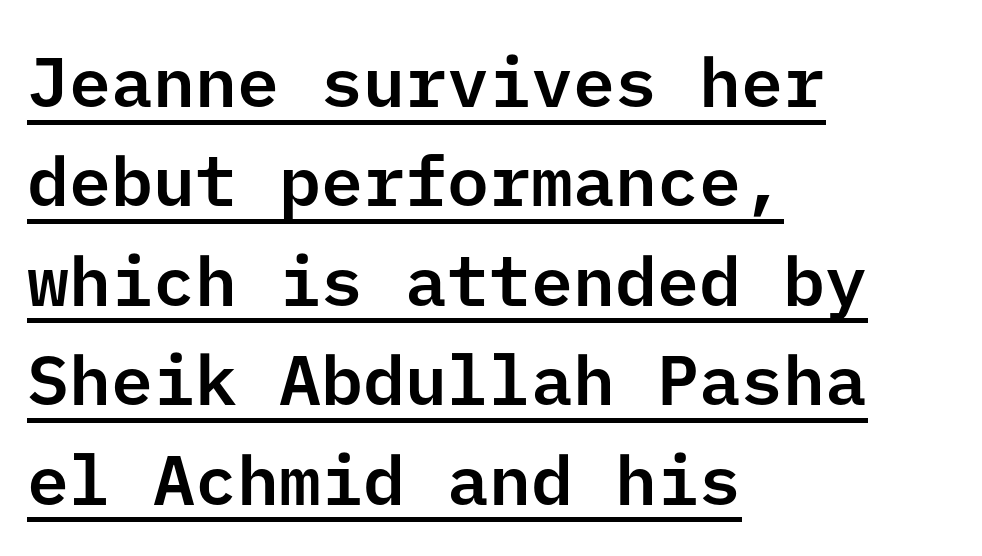
Short and long lines alike share a common starting point at left. The type sits square on the baseline with zero lean. Each new line begins a customary step beneath the previous one. The rendering uses the underline text-decoration. In terms of letterspacing, this is plain default setting.
